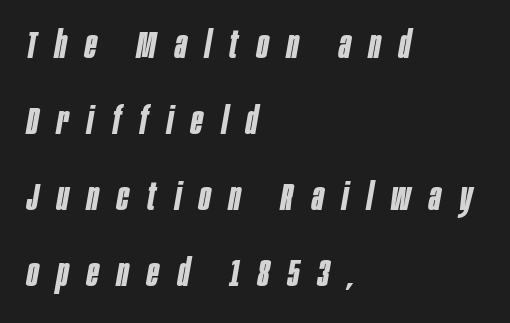
The image shows 38 px bold, condensed type, italic (leaning right); set left-aligned, loose line spacing (2.0x), unusually wide letter spacing (+0.49 em), not underlined; low stroke contrast and a large x-height.
